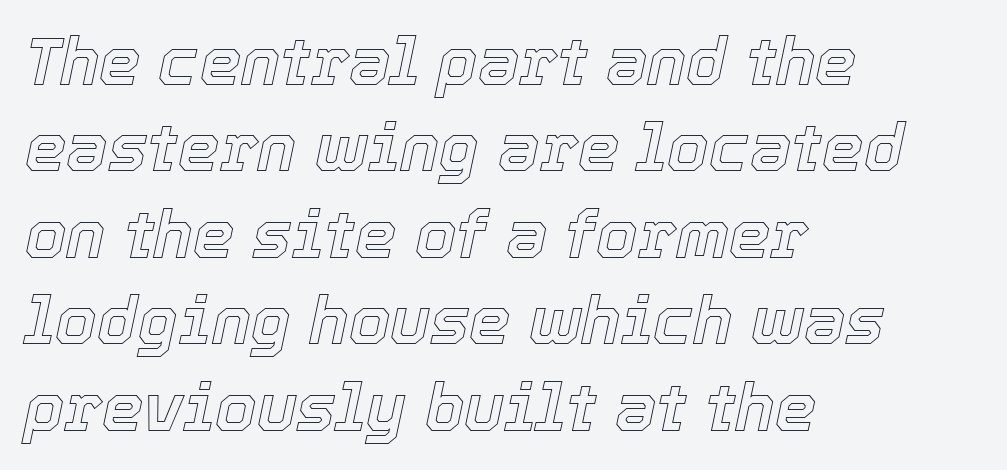
{"italic": "yes", "lean": "right", "slant_degrees": 12, "width": "normal", "x_height": "medium", "monospaced": "no", "underline": "no", "align": "left", "line_spacing": "normal", "line_spacing_ratio": 1.31, "letter_spacing": "normal", "letter_spacing_em": 0.0, "glyph_px": 66}
